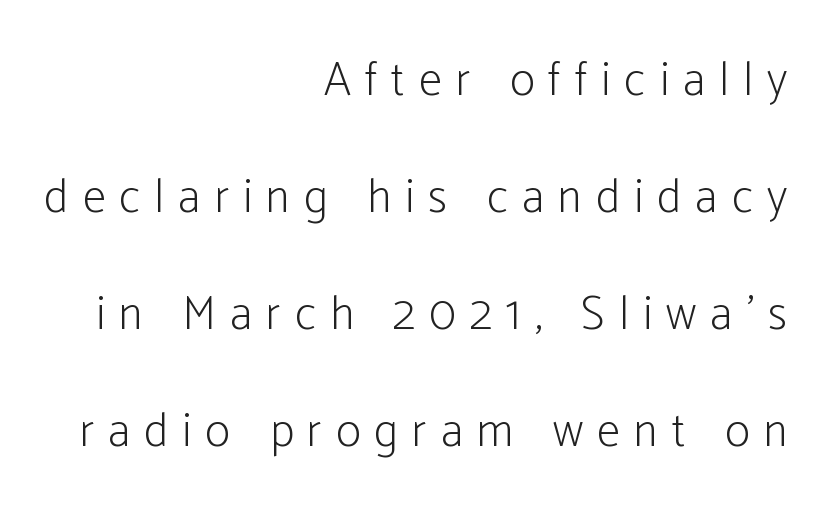
Q: Is the text bold? A: No.
Q: Is the text italic (slanted)? A: No, it is upright.
Q: Is the typeface a serif or a sans-serif typeface? A: Sans-serif.
Q: Is the text underlined? A: No.
Q: How is the paragraph aligned? A: Right-aligned.
Q: Is the spacing between letters normal or unusually wide? A: Unusually wide.
Q: Is the spacing between lines tight, normal or loose? A: Loose.
Q: Width (condensed, normal, or wide)? A: Condensed.
Q: Stroke contrast? A: Low.
Q: x-height? A: Medium.
Q: Monospaced? A: No.
